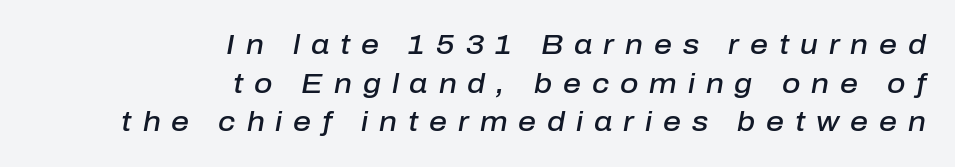
The rendering uses a semibold face; strokes are thickened but not to full bold. The lines in this sample share a right terminus and differ only in where they begin. What's the leading like? Ordinary, nothing unusual. Honestly, there is no underline to notice here at all. Observe the wide spacing: letters keep a clear distance from each other.
